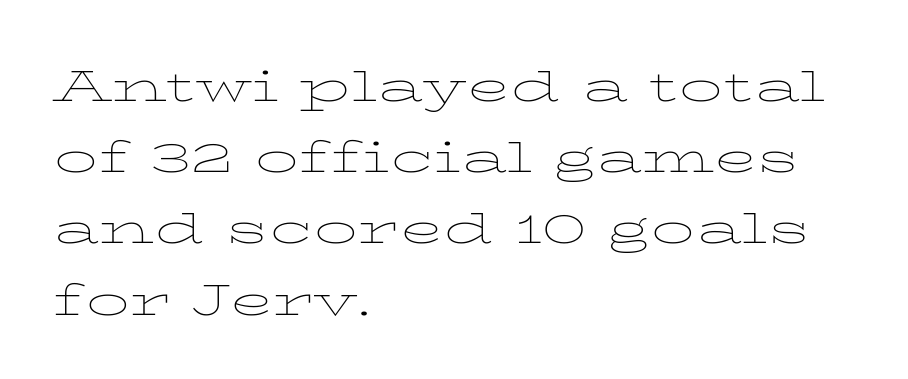
The image shows 57 px thin, wide type, upright; set left-aligned, normal line spacing (1.25x), normal letter spacing, not underlined; low stroke contrast and a medium x-height.
